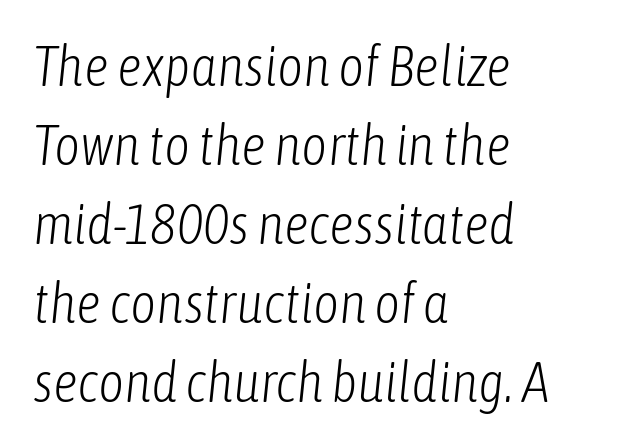
{"italic": "yes", "lean": "right", "slant_degrees": 6, "bold": "no", "weight": "light", "width": "condensed", "stroke_contrast": "low", "x_height": "medium", "monospaced": "no", "underline": "no", "align": "left", "line_spacing": "normal", "line_spacing_ratio": 1.41, "letter_spacing": "normal", "letter_spacing_em": 0.0, "glyph_px": 56}
